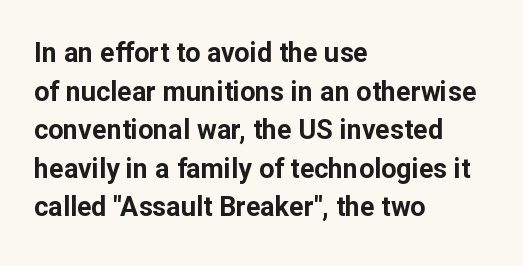
The glyphs are unaccompanied by any horizontal stroke below them. Alignment: flush left. Its strokes are broad and dark, the hallmark of bold type. Designer's note — italics off, roman on.
